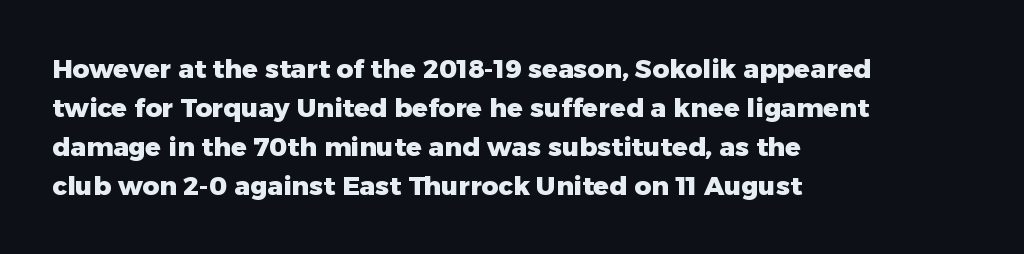
Successive baselines arrive at the customary interval. Nope, not italic — everything's standing straight. Stroke thickness is high; the sample reads as a true bold. Line starts are locked; line ends wander. Clear beneath every line of the passage. The line texture is even and compact thanks to regular tracking.
